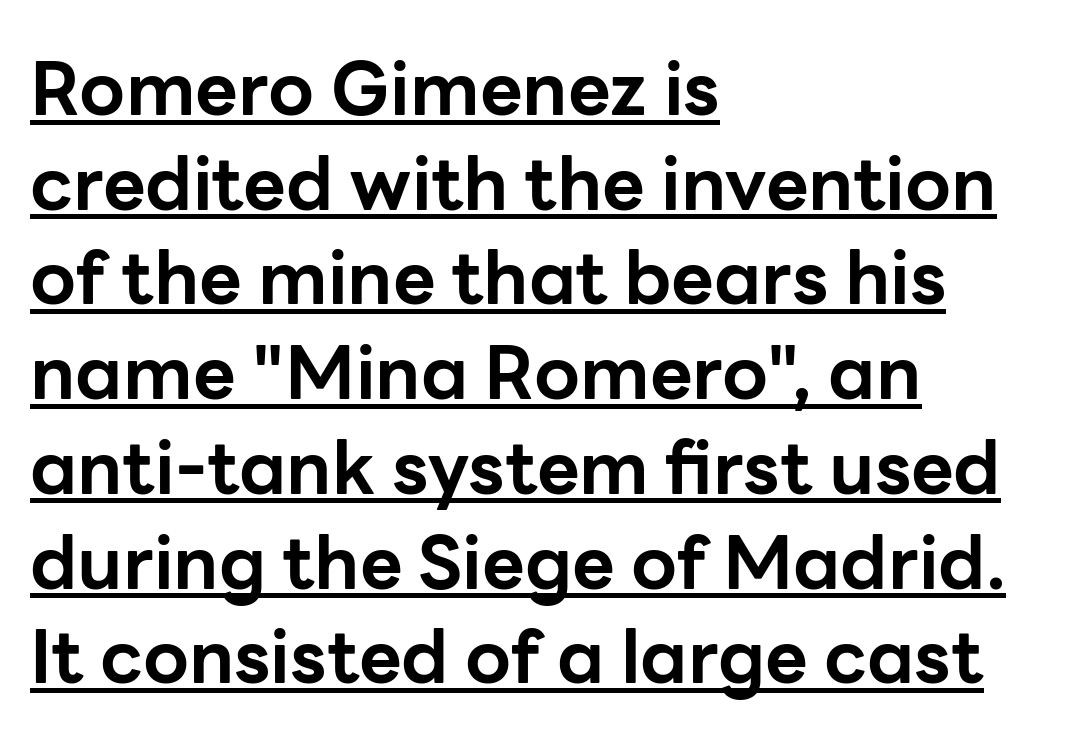
The image shows 74 px bold sans-serif type, upright; set left-aligned, normal line spacing (1.28x), normal letter spacing, underlined; low stroke contrast and a medium x-height.
